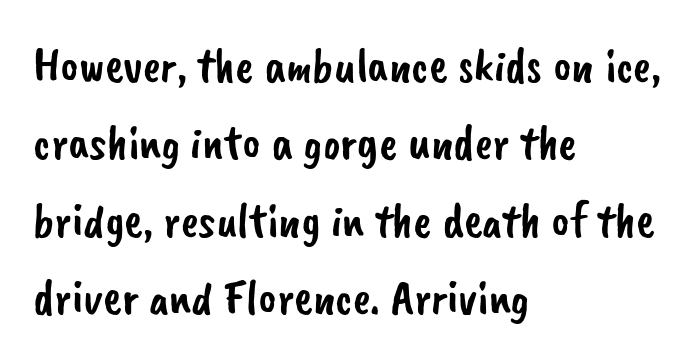
{"serif": "no", "width": "normal", "stroke_contrast": "low", "x_height": "small", "monospaced": "no", "underline": "no", "align": "left", "line_spacing": "normal", "line_spacing_ratio": 1.58, "letter_spacing": "normal", "letter_spacing_em": 0.0, "glyph_px": 49}
